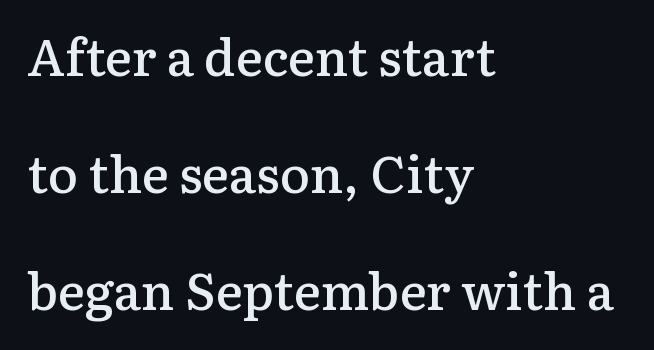
The image shows 51 px semibold serif type, upright; set left-aligned, loose line spacing (2.29x), normal letter spacing, not underlined; low stroke contrast and a medium x-height.
